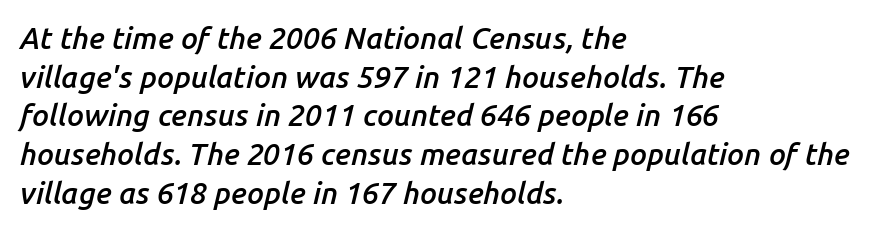
Q: Is the text bold? A: Semi-bold.
Q: Is the text italic (slanted)? A: Yes, it leans right by about 14 degrees.
Q: Is the text underlined? A: No.
Q: How is the paragraph aligned? A: Left-aligned.
Q: Is the spacing between letters normal or unusually wide? A: Normal.
Q: Is the spacing between lines tight, normal or loose? A: Normal.
Q: Width (condensed, normal, or wide)? A: Normal.
Q: Stroke contrast? A: Low.
Q: x-height? A: Medium.
Q: Monospaced? A: No.
